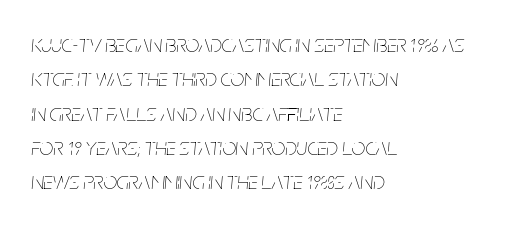
The image shows 24 px text type, italic (leaning right); set left-aligned, normal line spacing (1.43x), normal letter spacing, not underlined.
